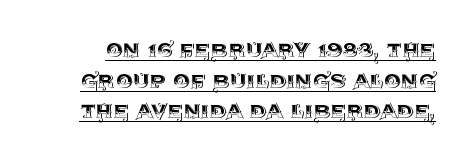
Q: Is the text italic (slanted)? A: No, it is upright.
Q: Is the text underlined? A: Yes.
Q: Is the spacing between letters normal or unusually wide? A: Normal.
Q: Is the spacing between lines tight, normal or loose? A: Tight.
